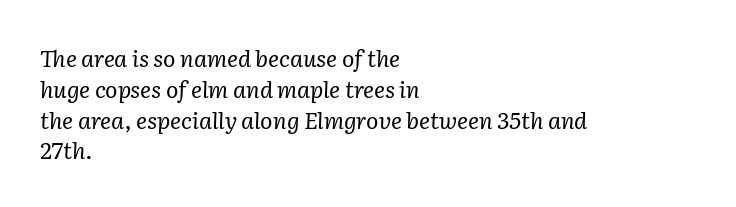
{"italic": "yes", "lean": "right", "slant_degrees": 2, "bold": "no", "underline": "no", "align": "left", "line_spacing": "normal", "line_spacing_ratio": 1.34, "letter_spacing": "normal", "letter_spacing_em": 0.0, "glyph_px": 23}
